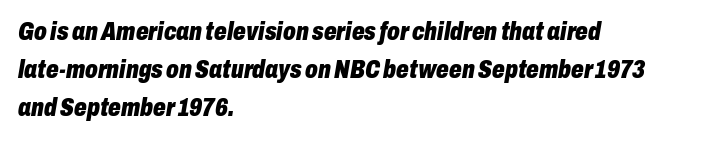
Q: Is the text bold? A: Yes.
Q: Is the text italic (slanted)? A: Yes, it leans right by about 10 degrees.
Q: Is the text underlined? A: No.
Q: How is the paragraph aligned? A: Left-aligned.
Q: Is the spacing between letters normal or unusually wide? A: Normal.
Q: Is the spacing between lines tight, normal or loose? A: Normal.
